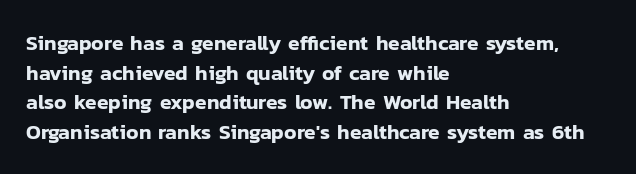
The image shows 21 px text type, upright; set left-aligned, normal line spacing (1.41x), normal letter spacing, not underlined.
